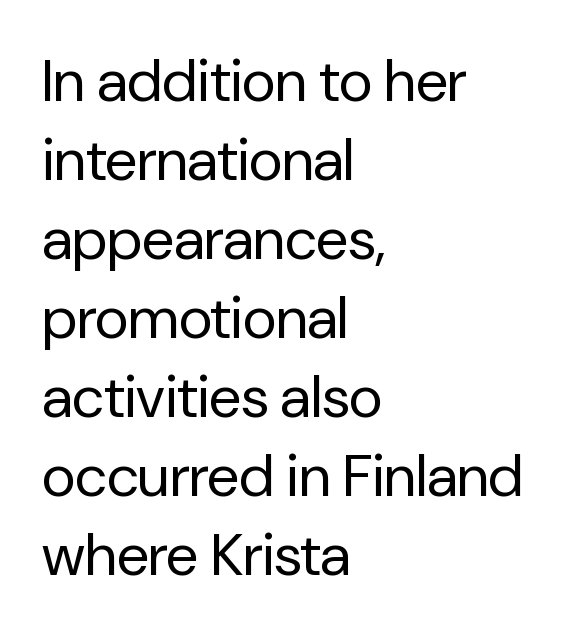
Q: Is the text bold? A: No.
Q: Is the text italic (slanted)? A: No, it is upright.
Q: Is the typeface a serif or a sans-serif typeface? A: Sans-serif.
Q: Is the text underlined? A: No.
Q: How is the paragraph aligned? A: Left-aligned.
Q: Is the spacing between letters normal or unusually wide? A: Normal.
Q: Is the spacing between lines tight, normal or loose? A: Normal.
Q: Width (condensed, normal, or wide)? A: Normal.
Q: Stroke contrast? A: Low.
Q: x-height? A: Medium.
Q: Monospaced? A: No.
